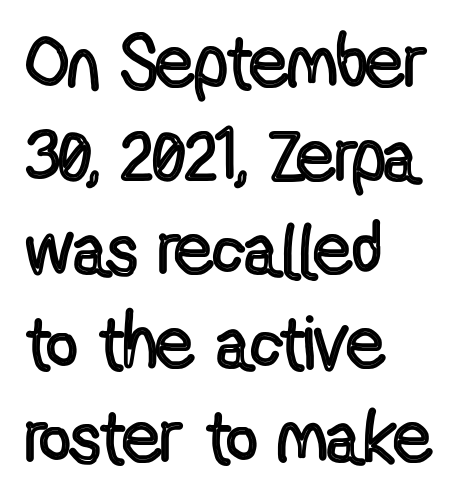
The image shows 75 px condensed type, upright; set left-aligned, normal line spacing (1.25x), normal letter spacing, not underlined; a medium x-height.
